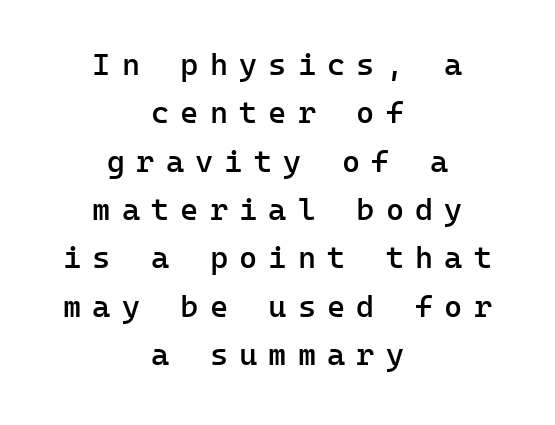
{"serif": "no", "italic": "no", "bold": "semi", "weight": "semibold", "width": "normal", "stroke_contrast": "low", "x_height": "medium", "monospaced": "yes", "underline": "no", "align": "center", "line_spacing": "normal", "line_spacing_ratio": 1.56, "letter_spacing": "wide", "letter_spacing_em": 0.36, "glyph_px": 31}
